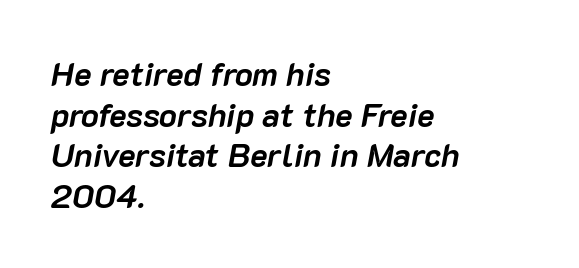
Q: Is the text bold? A: Yes.
Q: Is the text italic (slanted)? A: Yes, it leans right by about 10 degrees.
Q: Is the text underlined? A: No.
Q: How is the paragraph aligned? A: Left-aligned.
Q: Is the spacing between letters normal or unusually wide? A: Normal.
Q: Width (condensed, normal, or wide)? A: Normal.
Q: Stroke contrast? A: Low.
Q: x-height? A: Medium.
Q: Monospaced? A: No.
